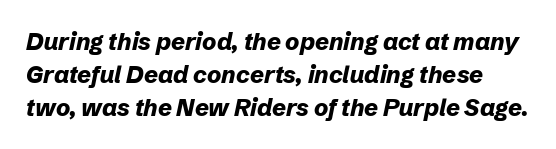
The image shows 24 px bold type, italic (leaning right); set normal line spacing (1.37x), normal letter spacing, not underlined.
